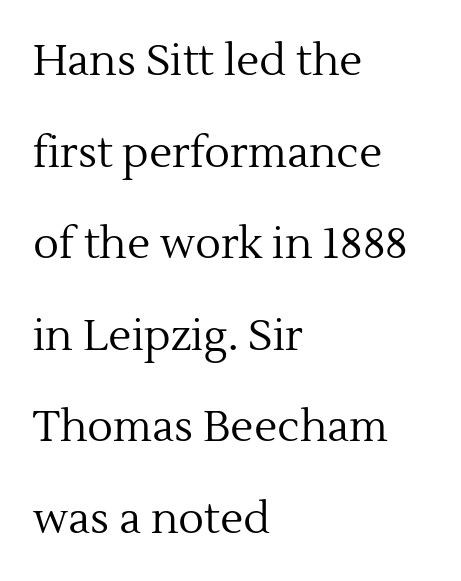
The image shows 43 px regular-weight serif type, upright; set left-aligned, loose line spacing (2.13x), normal letter spacing, not underlined; a medium x-height.
